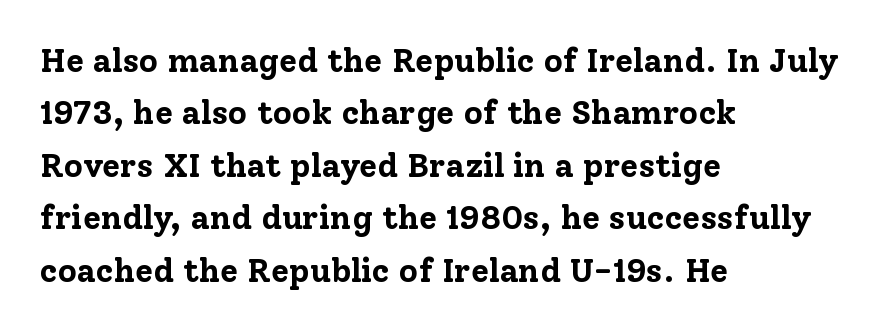
The image shows 33 px bold serif type, upright; set left-aligned, normal line spacing (1.59x), normal letter spacing, not underlined; low stroke contrast and a medium x-height.
